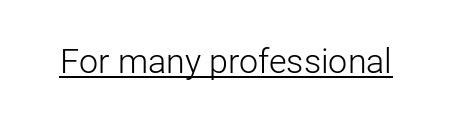
The image shows 34 px light sans-serif type, upright; set normal letter spacing, underlined; low stroke contrast and a medium x-height.
